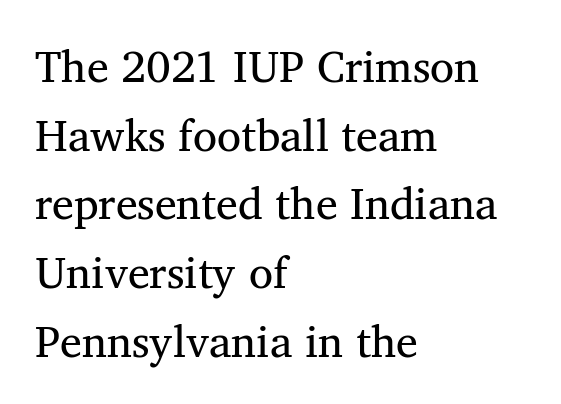
Q: Is the text bold? A: No.
Q: Is the text italic (slanted)? A: No, it is upright.
Q: Is the typeface a serif or a sans-serif typeface? A: Serif.
Q: Is the text underlined? A: No.
Q: How is the paragraph aligned? A: Left-aligned.
Q: Is the spacing between letters normal or unusually wide? A: Normal.
Q: Is the spacing between lines tight, normal or loose? A: Normal.
Q: Width (condensed, normal, or wide)? A: Normal.
Q: Stroke contrast? A: Medium.
Q: x-height? A: Medium.
Q: Monospaced? A: No.
